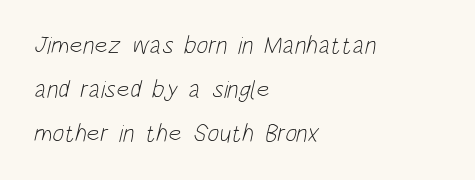
The image shows 25 px text type; set left-aligned, line spacing 1.77x, normal letter spacing, not underlined.
